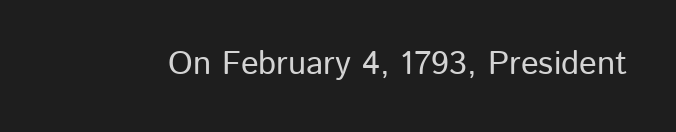
The image shows 33 px sans-serif type, upright; set normal letter spacing, not underlined; low stroke contrast and a medium x-height.
